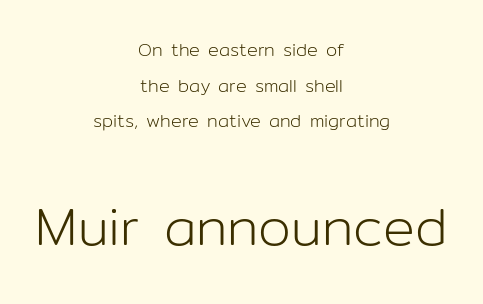
{"serif": "no", "italic": "no", "bold": "no", "weight": "light", "width": "normal", "stroke_contrast": "low", "x_height": "medium", "monospaced": "no", "underline": "no", "align": "center", "line_spacing": "loose", "line_spacing_ratio": 1.98, "letter_spacing": "normal", "letter_spacing_em": 0.0, "larger_block": "second", "size_ratio": 2.94, "glyph_px": 53}
